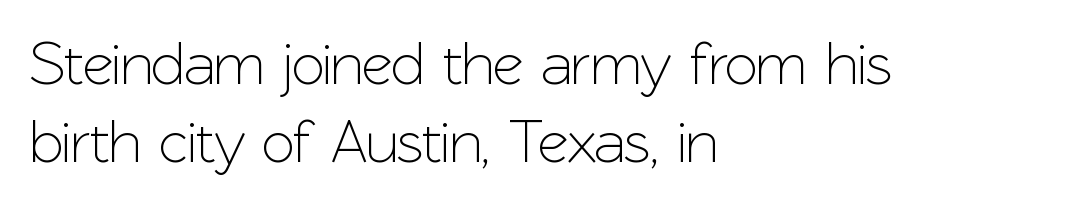
{"serif": "no", "italic": "no", "width": "normal", "stroke_contrast": "low", "x_height": "medium", "monospaced": "no", "underline": "no", "align": "left", "line_spacing": "normal", "line_spacing_ratio": 1.3, "letter_spacing": "normal", "letter_spacing_em": 0.0, "glyph_px": 60}
